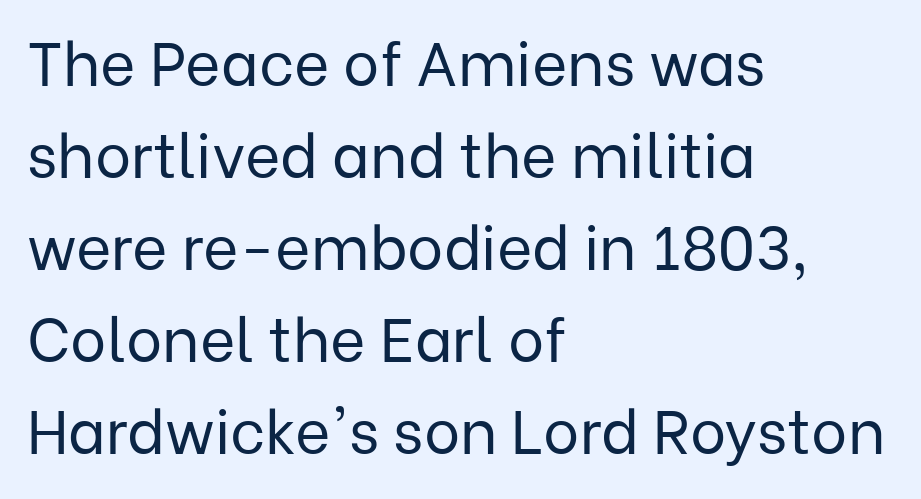
Typographically, this falls in the sans-serif category. The typeface has the unassuming heft of standard copy or less. Reading down the column, the eye jumps a familiar distance to each next line. The letterforms sit shoulder to shoulder at normal distance.
